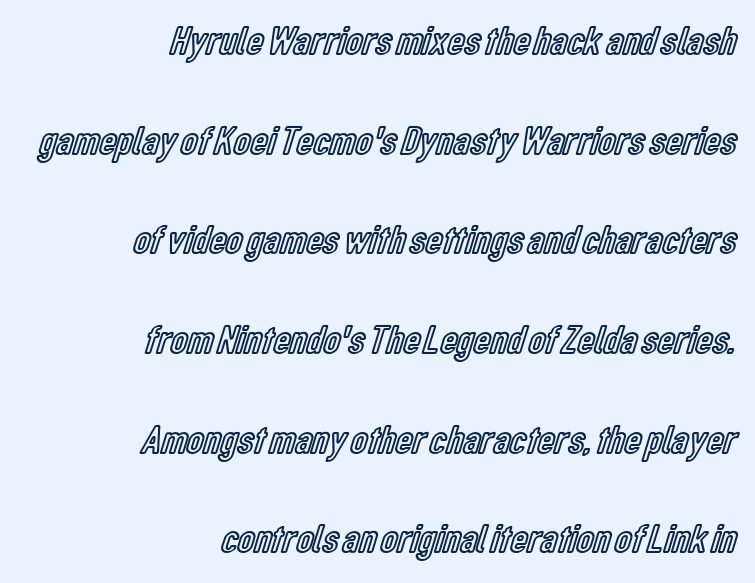
The image shows 41 px condensed type; set right-aligned, loose line spacing (2.43x), normal letter spacing, not underlined; a medium x-height.
